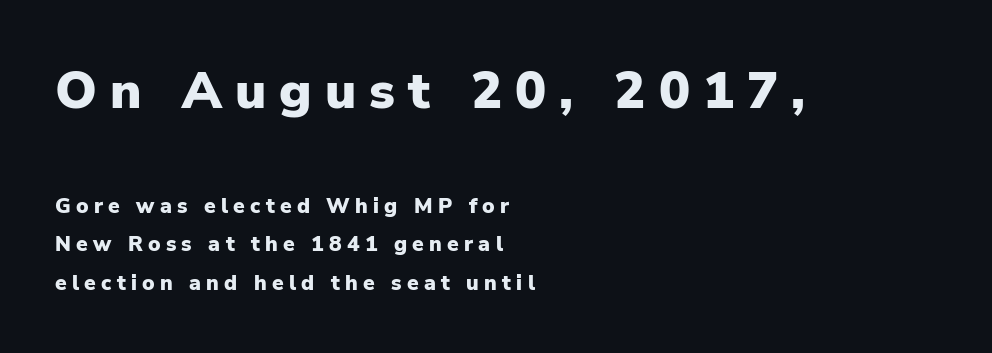
The image shows 52 px heavy sans-serif type, upright; set left-aligned, line spacing 1.82x, unusually wide letter spacing (+0.25 em), not underlined; the first (top) block is 2.48x larger; low stroke contrast and a medium x-height.
